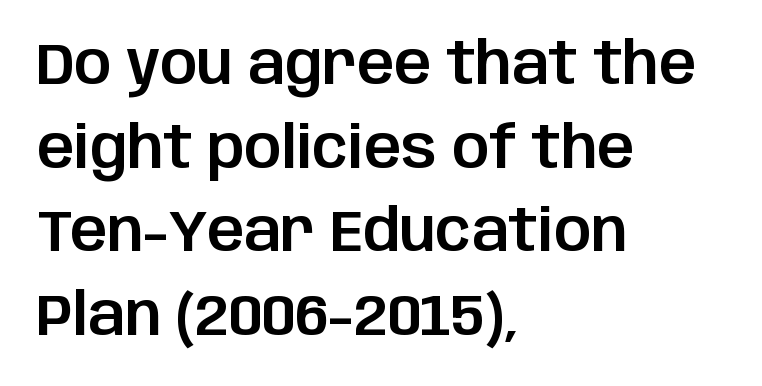
Each letter keeps its own natural width here, so spacing adapts to shape. Is this a sans? Yes — the strokes have no serifs. What's the leading like? Ordinary, nothing unusual. The typography opts for an upright posture over an oblique one. Caption: multi-line text, flush left, ragged right. Descenders are the only things crossing below the line.
